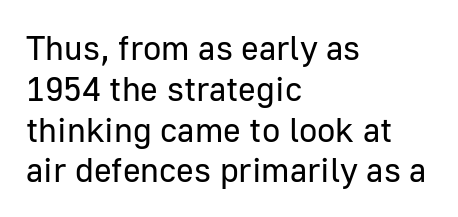
{"serif": "no", "italic": "no", "bold": "no", "weight": "regular", "width": "normal", "stroke_contrast": "low", "x_height": "medium", "monospaced": "no", "underline": "no", "align": "left", "line_spacing_ratio": 1.2, "letter_spacing": "normal", "letter_spacing_em": 0.0, "glyph_px": 34}
